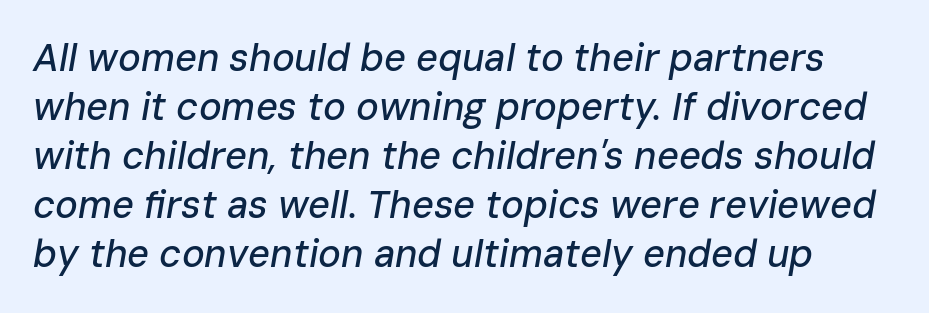
Q: Is the text italic (slanted)? A: Yes, it leans right by about 10 degrees.
Q: Is the text underlined? A: No.
Q: Is the spacing between letters normal or unusually wide? A: Normal.
Q: Is the spacing between lines tight, normal or loose? A: Normal.
Q: Width (condensed, normal, or wide)? A: Normal.
Q: Stroke contrast? A: Low.
Q: x-height? A: Medium.
Q: Monospaced? A: No.
